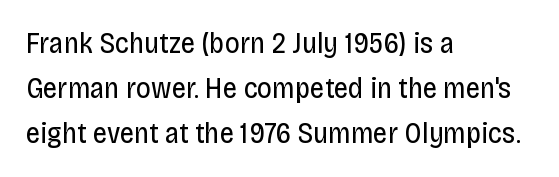
{"serif": "no", "italic": "no", "bold": "no", "weight": "regular", "width": "condensed", "stroke_contrast": "low", "x_height": "large", "monospaced": "no", "underline": "no", "align": "left", "line_spacing": "normal", "line_spacing_ratio": 1.55, "letter_spacing": "normal", "letter_spacing_em": 0.0, "glyph_px": 29}
